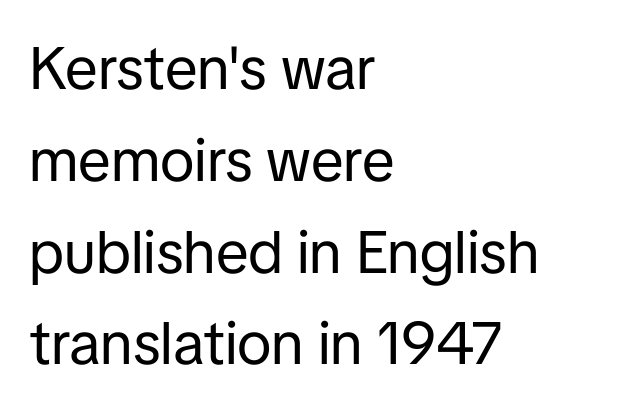
Q: Is the text bold? A: No.
Q: Is the text italic (slanted)? A: No, it is upright.
Q: Is the typeface a serif or a sans-serif typeface? A: Sans-serif.
Q: Is the text underlined? A: No.
Q: How is the paragraph aligned? A: Left-aligned.
Q: Is the spacing between letters normal or unusually wide? A: Normal.
Q: Is the spacing between lines tight, normal or loose? A: Normal.
Q: Width (condensed, normal, or wide)? A: Normal.
Q: Stroke contrast? A: Low.
Q: x-height? A: Medium.
Q: Monospaced? A: No.
